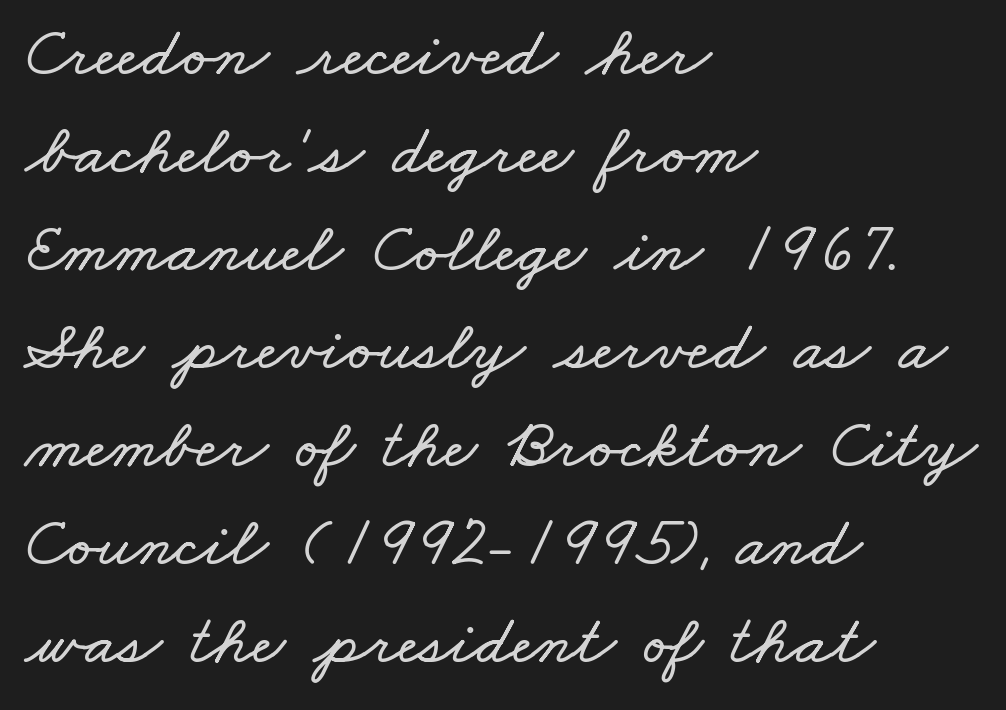
Q: Is the text underlined? A: No.
Q: How is the paragraph aligned? A: Left-aligned.
Q: Is the spacing between letters normal or unusually wide? A: Normal.
Q: Is the spacing between lines tight, normal or loose? A: Normal.
Q: Width (condensed, normal, or wide)? A: Wide.
Q: Stroke contrast? A: Low.
Q: x-height? A: Small.
Q: Monospaced? A: No.
